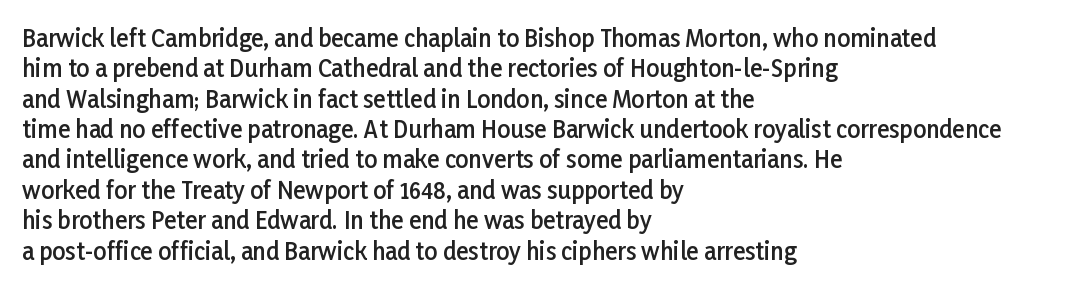
The space between consecutive lines is moderate. Each glyph is drawn with semibold strokes, heavier than normal yet not fully bold. Casual observation: everything's shoved over to the left. Letters rest on an invisible, unmarked baseline. It's the straight-up-and-down kind of type. Standard letterfit; no display-style spreading of the glyphs.
